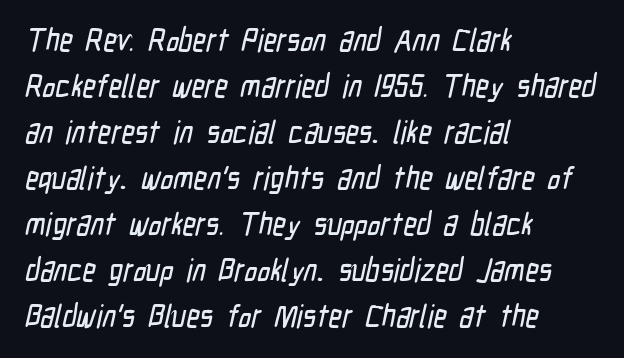
The image shows 32 px condensed sans-serif type; set left-aligned, normal line spacing (1.44x), normal letter spacing, not underlined; low stroke contrast and a medium x-height.
